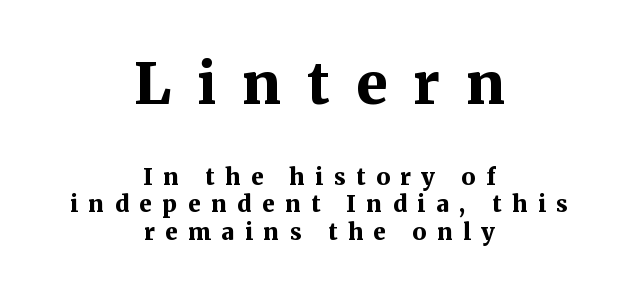
Style check: upright. The rendering uses natural spacing where letterforms have individual widths. The rendering positions every line midway between the sides. Spacing between characters has been opened up far beyond the box default. Note: larger setting up top, smaller setting below. Each letter's strokes conclude with small projecting serifs.
